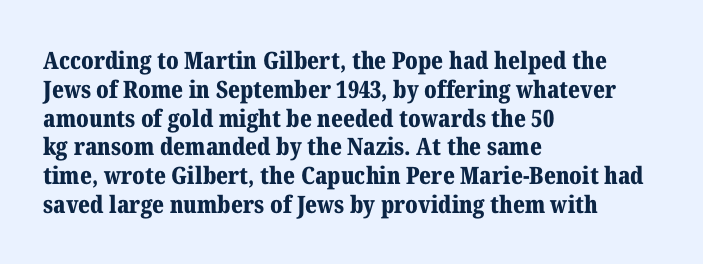
The image shows 24 px bold type, upright; set left-aligned, line spacing 1.2x, normal letter spacing, not underlined.
